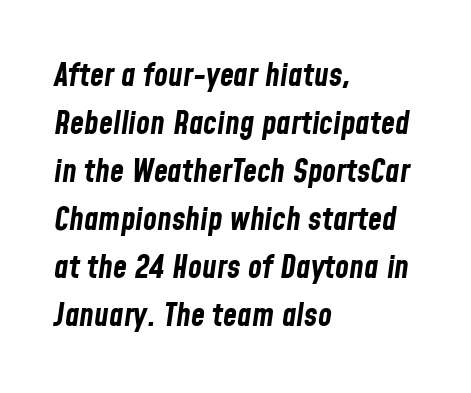
{"italic": "yes", "lean": "right", "slant_degrees": 8, "bold": "yes", "weight": "bold", "width": "condensed", "stroke_contrast": "low", "x_height": "medium", "monospaced": "no", "underline": "no", "align": "left", "line_spacing": "normal", "line_spacing_ratio": 1.5, "letter_spacing": "normal", "letter_spacing_em": 0.0, "glyph_px": 32}
